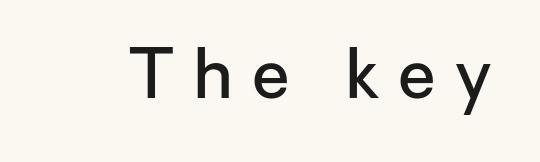
The image shows 68 px semibold sans-serif type, upright; set unusually wide letter spacing (+0.28 em), not underlined; low stroke contrast and a medium x-height.
